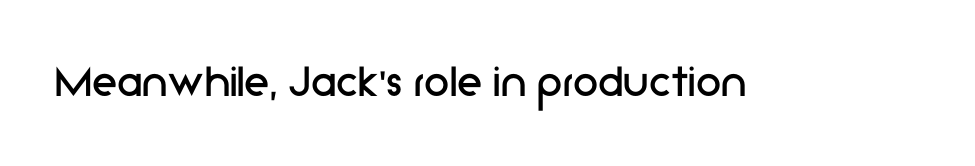
Q: Is the text bold? A: No.
Q: Is the text italic (slanted)? A: No, it is upright.
Q: Is the typeface a serif or a sans-serif typeface? A: Sans-serif.
Q: Is the text underlined? A: No.
Q: Is the spacing between letters normal or unusually wide? A: Normal.
Q: Width (condensed, normal, or wide)? A: Normal.
Q: Stroke contrast? A: Low.
Q: x-height? A: Medium.
Q: Monospaced? A: No.
